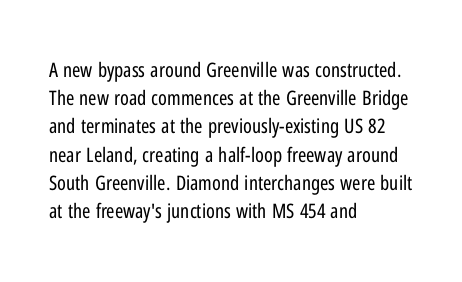
Q: Is the text bold? A: No.
Q: Is the text italic (slanted)? A: No, it is upright.
Q: Is the text underlined? A: No.
Q: How is the paragraph aligned? A: Left-aligned.
Q: Is the spacing between letters normal or unusually wide? A: Normal.
Q: Is the spacing between lines tight, normal or loose? A: Normal.
